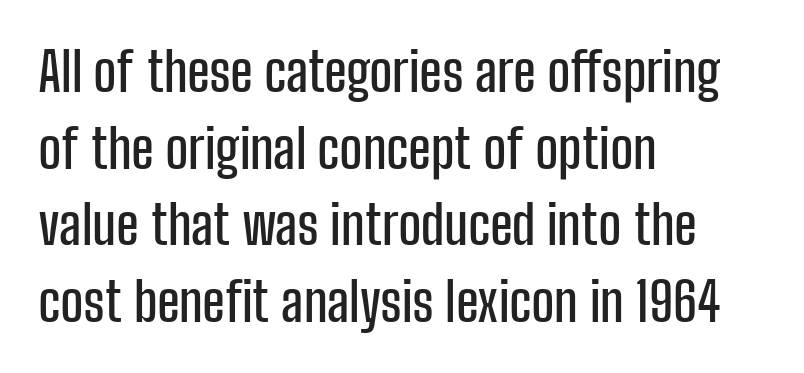
{"serif": "no", "italic": "no", "width": "condensed", "stroke_contrast": "low", "x_height": "medium", "monospaced": "no", "underline": "no", "align": "left", "line_spacing": "normal", "line_spacing_ratio": 1.42, "letter_spacing": "normal", "letter_spacing_em": 0.0, "glyph_px": 54}
